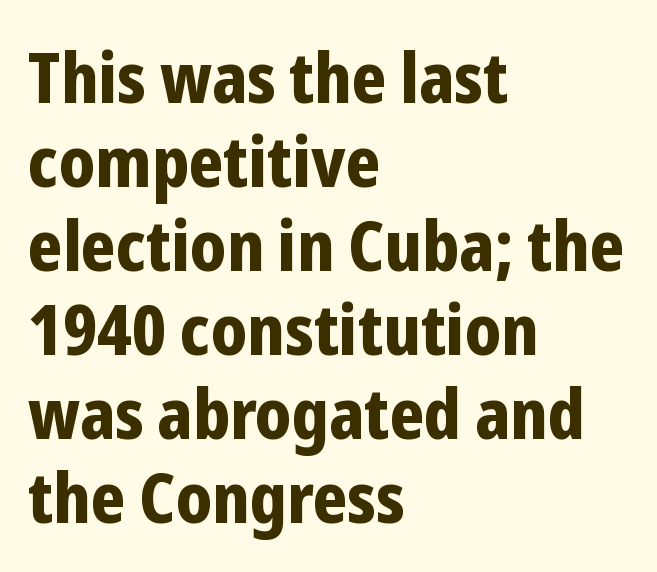
Q: Is the text bold? A: Yes.
Q: Is the text italic (slanted)? A: No, it is upright.
Q: Is the typeface a serif or a sans-serif typeface? A: Sans-serif.
Q: Is the text underlined? A: No.
Q: How is the paragraph aligned? A: Left-aligned.
Q: Is the spacing between letters normal or unusually wide? A: Normal.
Q: Width (condensed, normal, or wide)? A: Condensed.
Q: Stroke contrast? A: Low.
Q: x-height? A: Medium.
Q: Monospaced? A: No.
